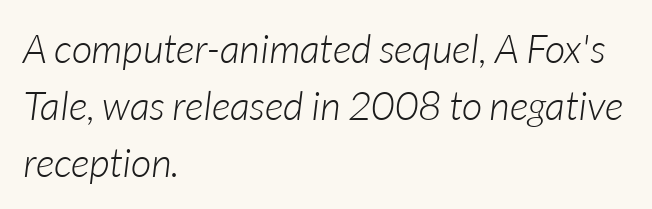
{"italic": "yes", "lean": "right", "slant_degrees": 7, "bold": "no", "weight": "light", "width": "normal", "stroke_contrast": "low", "x_height": "medium", "monospaced": "no", "underline": "no", "align": "left", "line_spacing": "normal", "line_spacing_ratio": 1.42, "letter_spacing": "normal", "letter_spacing_em": 0.0, "glyph_px": 40}
